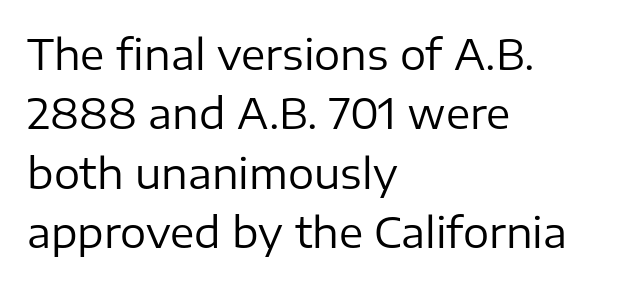
Q: Is the text bold? A: No.
Q: Is the text italic (slanted)? A: No, it is upright.
Q: Is the typeface a serif or a sans-serif typeface? A: Sans-serif.
Q: Is the text underlined? A: No.
Q: How is the paragraph aligned? A: Left-aligned.
Q: Is the spacing between letters normal or unusually wide? A: Normal.
Q: Is the spacing between lines tight, normal or loose? A: Normal.
Q: Width (condensed, normal, or wide)? A: Normal.
Q: Stroke contrast? A: Low.
Q: x-height? A: Medium.
Q: Monospaced? A: No.
